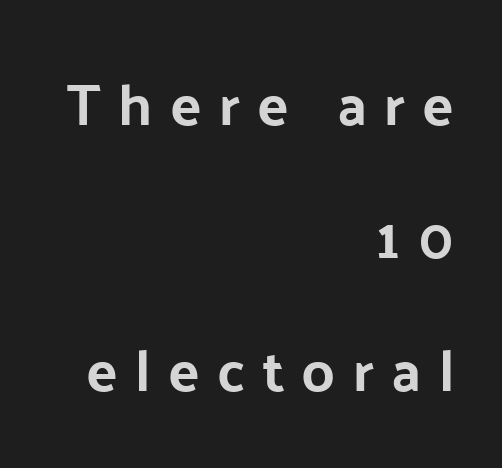
Q: Is the text italic (slanted)? A: No, it is upright.
Q: Is the typeface a serif or a sans-serif typeface? A: Sans-serif.
Q: Is the text underlined? A: No.
Q: How is the paragraph aligned? A: Right-aligned.
Q: Is the spacing between letters normal or unusually wide? A: Unusually wide.
Q: Is the spacing between lines tight, normal or loose? A: Loose.
Q: Width (condensed, normal, or wide)? A: Normal.
Q: Stroke contrast? A: Low.
Q: x-height? A: Medium.
Q: Monospaced? A: No.
